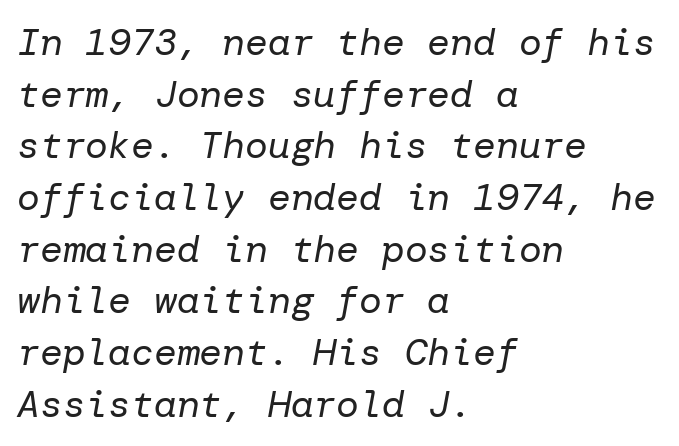
{"italic": "yes", "lean": "right", "slant_degrees": 10, "bold": "no", "weight": "regular", "width": "normal", "stroke_contrast": "low", "x_height": "medium", "underline": "no", "align": "left", "line_spacing": "normal", "line_spacing_ratio": 1.36, "letter_spacing": "normal", "letter_spacing_em": 0.0, "glyph_px": 38}
